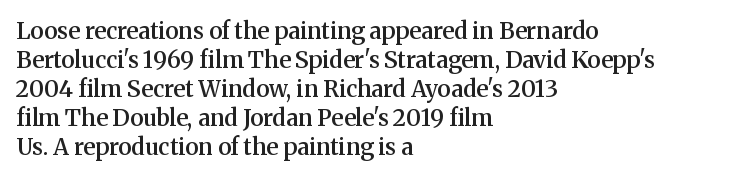
The image shows 23 px text type, upright; set left-aligned, normal line spacing (1.26x), normal letter spacing, not underlined.
